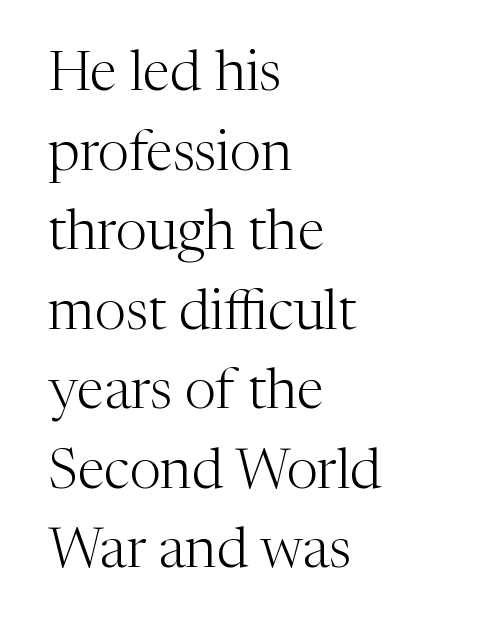
The image shows 56 px light serif type, upright; set left-aligned, normal line spacing (1.42x), normal letter spacing, not underlined; medium stroke contrast and a medium x-height.
